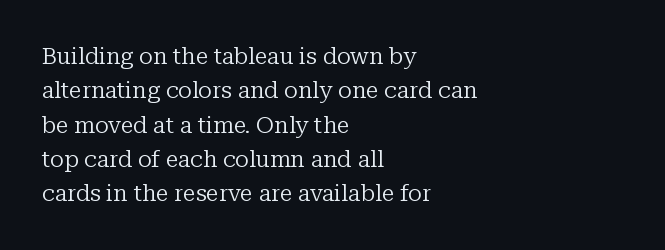
{"italic": "no", "bold": "no", "underline": "no", "align": "left", "line_spacing": "normal", "line_spacing_ratio": 1.49, "letter_spacing": "normal", "letter_spacing_em": 0.0, "glyph_px": 23}
